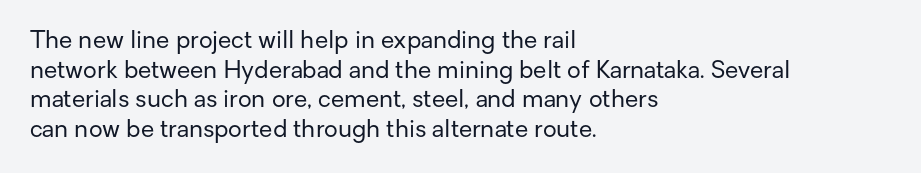
Q: Is the text bold? A: No.
Q: Is the text italic (slanted)? A: No, it is upright.
Q: Is the text underlined? A: No.
Q: How is the paragraph aligned? A: Left-aligned.
Q: Is the spacing between letters normal or unusually wide? A: Normal.
